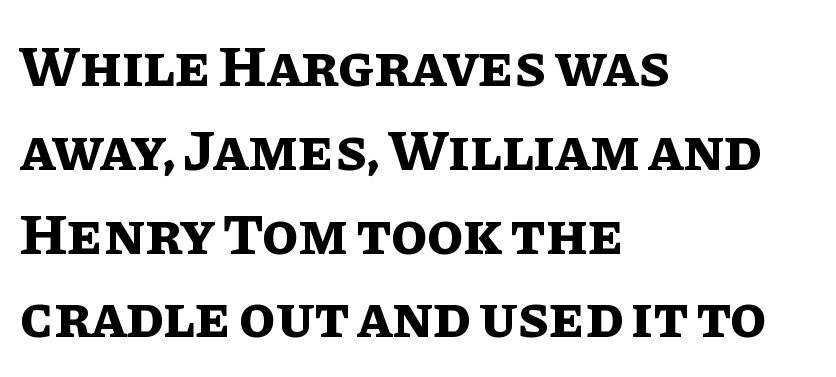
Check under the words: just untouched page. Spacing between characters is what you'd get straight out of the box. This sample is left-justified, so line endings fall wherever the words run out. The letters advance in unequal steps, a hallmark of proportional type.
